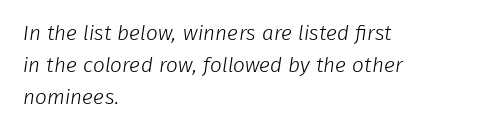
Q: Is the text bold? A: No.
Q: Is the text underlined? A: No.
Q: How is the paragraph aligned? A: Left-aligned.
Q: Is the spacing between letters normal or unusually wide? A: Normal.
Q: Is the spacing between lines tight, normal or loose? A: Normal.
